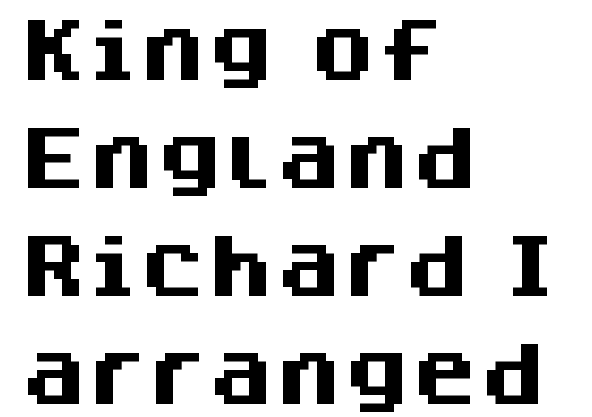
The text block is weighted toward the left margin, trailing off unevenly rightward. Stroke terminals: plain, sans-serif. These lines are rendered in a variable-pitch font. This is the regular roman posture of the typeface.
